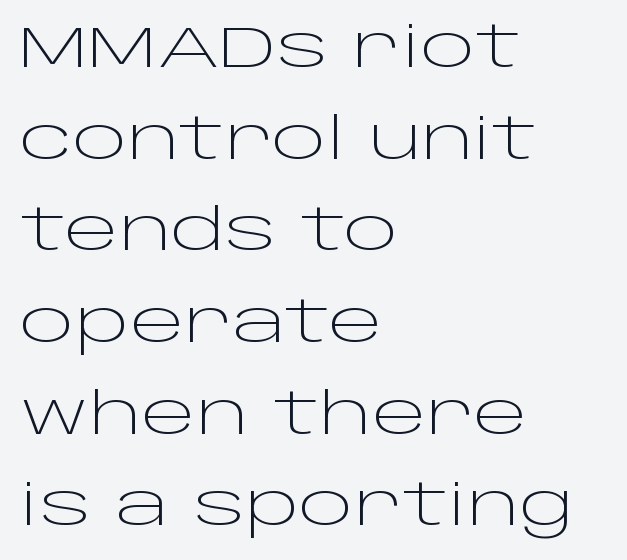
The image shows 58 px light, wide sans-serif type, upright; set left-aligned, normal line spacing (1.58x), normal letter spacing, not underlined; low stroke contrast and a large x-height.
